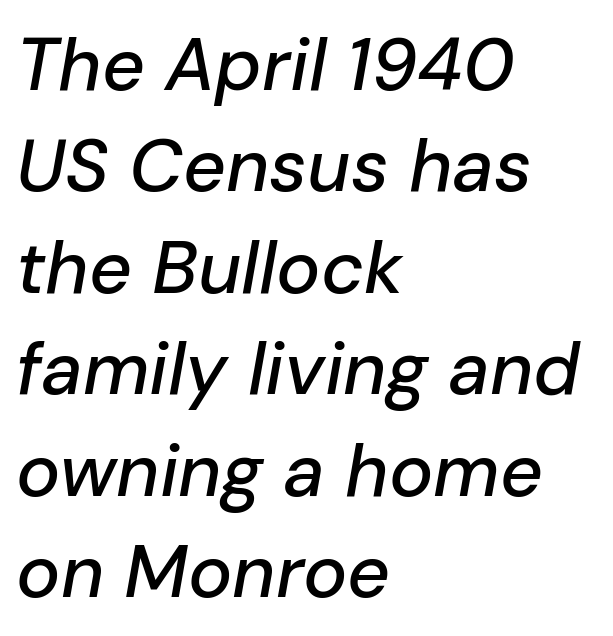
Q: Is the text italic (slanted)? A: Yes, it leans right by about 10 degrees.
Q: Is the text underlined? A: No.
Q: How is the paragraph aligned? A: Left-aligned.
Q: Is the spacing between letters normal or unusually wide? A: Normal.
Q: Is the spacing between lines tight, normal or loose? A: Normal.
Q: Width (condensed, normal, or wide)? A: Normal.
Q: Stroke contrast? A: Low.
Q: x-height? A: Medium.
Q: Monospaced? A: No.
